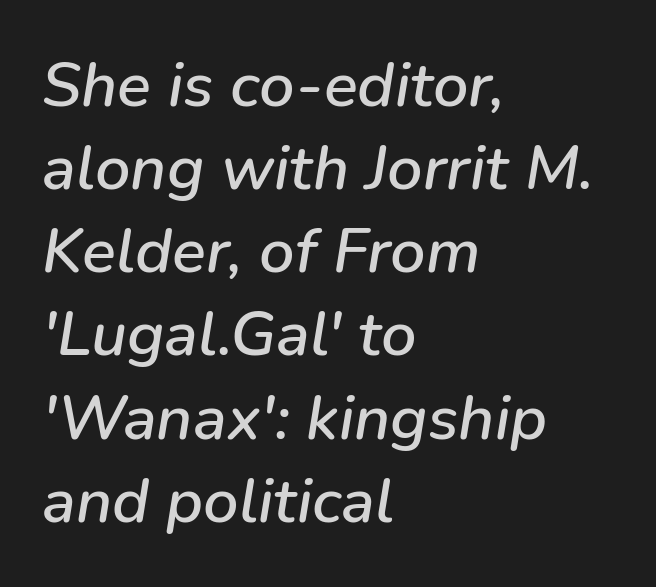
Descender tails drop into unmarked territory. The passage shown stacks its lines at a standard gap. A typesetter would call this zero additional tracking. The face used here is proportionally spaced, like ordinary book or web type. Alignment: flush left. Quick note: italic.
